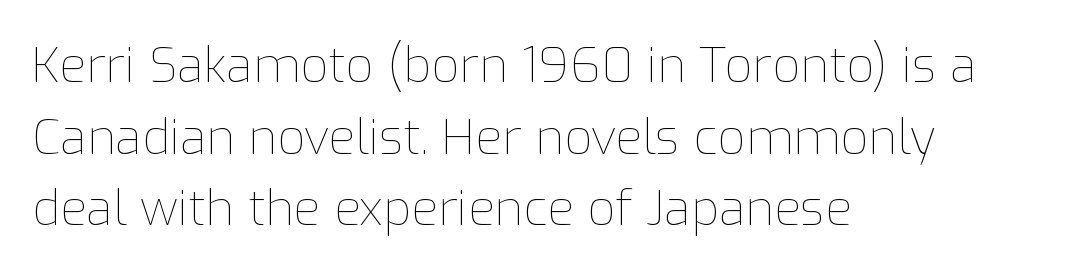
Q: Is the text bold? A: No.
Q: Is the text italic (slanted)? A: No, it is upright.
Q: Is the text underlined? A: No.
Q: How is the paragraph aligned? A: Left-aligned.
Q: Is the spacing between letters normal or unusually wide? A: Normal.
Q: Is the spacing between lines tight, normal or loose? A: Normal.
Q: Width (condensed, normal, or wide)? A: Normal.
Q: Stroke contrast? A: Low.
Q: x-height? A: Medium.
Q: Monospaced? A: No.
